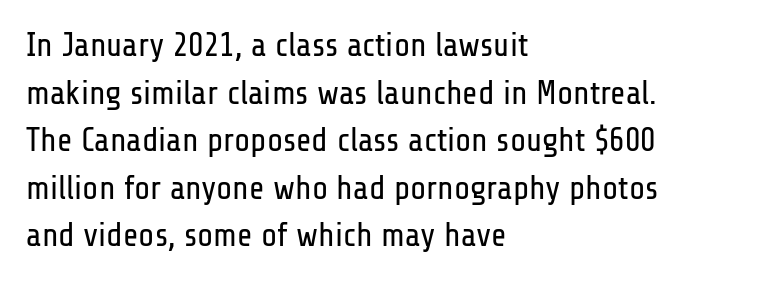
The image shows 33 px regular-weight, condensed sans-serif type, upright; set left-aligned, normal line spacing (1.44x), normal letter spacing, not underlined; low stroke contrast and a medium x-height.
